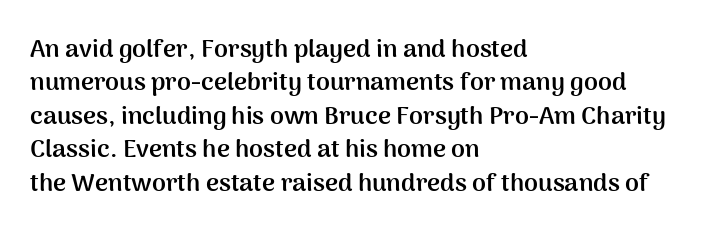
{"italic": "no", "bold": "yes", "underline": "no", "align": "left", "line_spacing": "normal", "line_spacing_ratio": 1.34, "letter_spacing": "normal", "letter_spacing_em": 0.0, "glyph_px": 25}
